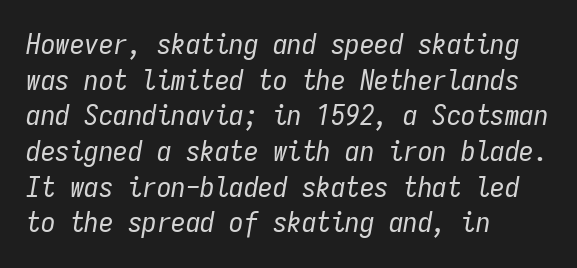
The image shows 29 px regular-weight, condensed type, italic (leaning right), monospaced; set left-aligned, line spacing 1.23x, normal letter spacing, not underlined; low stroke contrast and a medium x-height.
